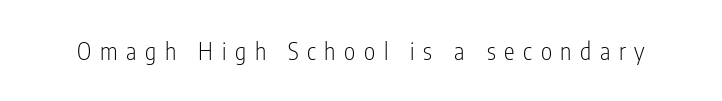
Q: Is the text bold? A: No.
Q: Is the text italic (slanted)? A: No, it is upright.
Q: Is the text underlined? A: No.
Q: Is the spacing between letters normal or unusually wide? A: Unusually wide.
